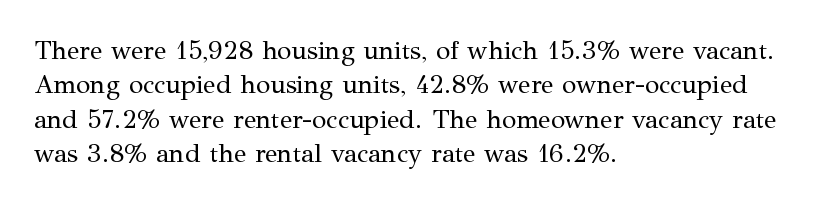
Q: Is the text bold? A: No.
Q: Is the text italic (slanted)? A: No, it is upright.
Q: Is the text underlined? A: No.
Q: How is the paragraph aligned? A: Left-aligned.
Q: Is the spacing between letters normal or unusually wide? A: Normal.
Q: Is the spacing between lines tight, normal or loose? A: Normal.
